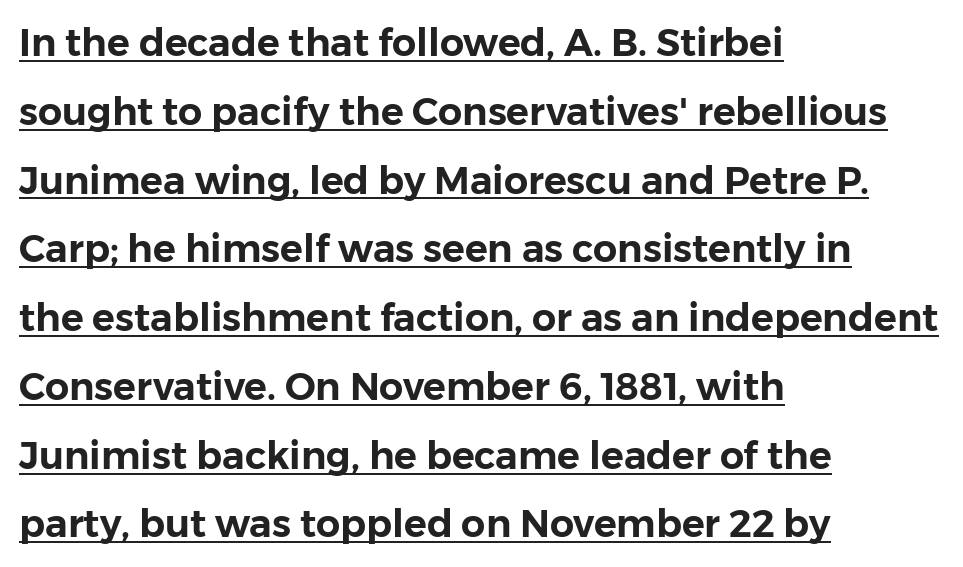
A typographer would call this underscored text. Serifs: no, the terminals of the letterforms are clean. The gaps between neighbouring characters are ordinary and unremarkable. A typesetter would mark this as roman, not italic. This sample has the flowing, uneven cadence of proportional lettering.
